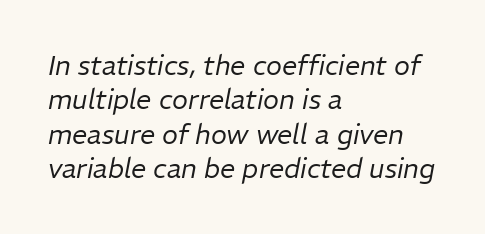
Q: Is the text bold? A: No.
Q: Is the text italic (slanted)? A: Yes, it leans right by about 11 degrees.
Q: Is the text underlined? A: No.
Q: How is the paragraph aligned? A: Left-aligned.
Q: Is the spacing between letters normal or unusually wide? A: Normal.
Q: Is the spacing between lines tight, normal or loose? A: Normal.
